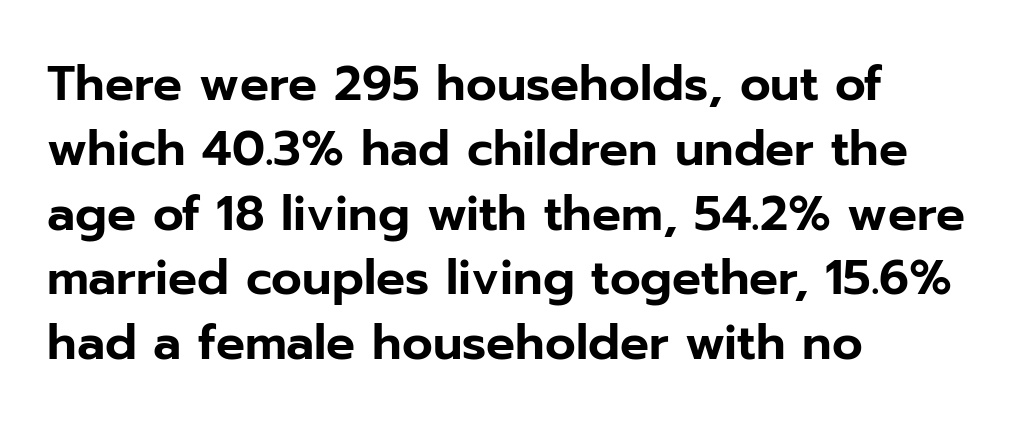
The image shows 48 px sans-serif type, upright; set left-aligned, normal line spacing (1.35x), normal letter spacing, not underlined; low stroke contrast and a medium x-height.
